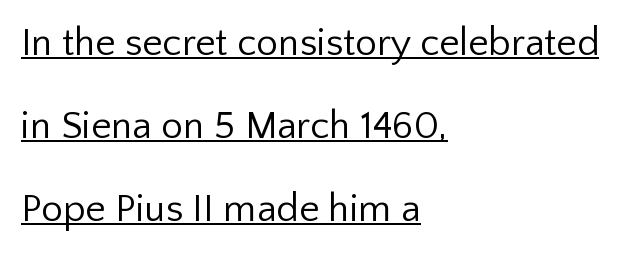
The image shows 39 px regular-weight sans-serif type, upright; set left-aligned, loose line spacing (2.13x), normal letter spacing, underlined; low stroke contrast and a medium x-height.
